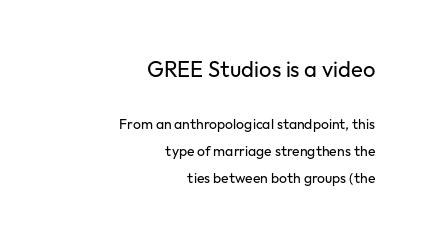
Stem width sits at or under what a default text font uses. Nope, not italic — everything's standing straight. Between one letter and the next there's only the usual sliver of space. Quick note: underline off. Regarding leading, the lines here are spaced well apart. The initial chunk of copy outweighs the following chunk in type size.
